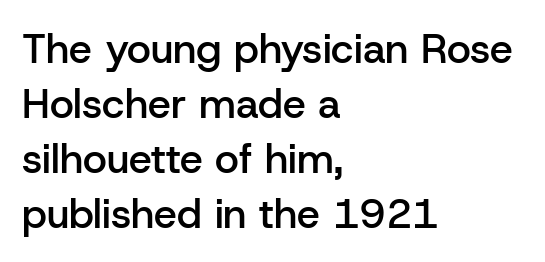
The image shows 41 px semibold sans-serif type, upright; set left-aligned, normal line spacing (1.34x), normal letter spacing, not underlined; low stroke contrast and a medium x-height.
